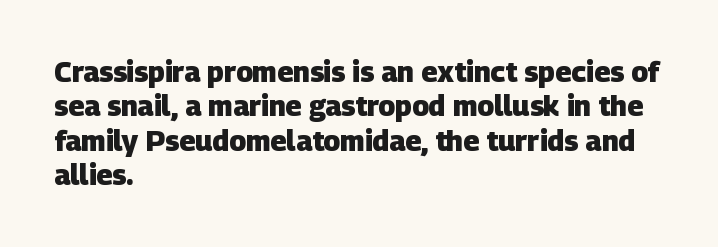
The image shows 28 px heavy sans-serif type; set left-aligned, line spacing 1.23x, normal letter spacing, not underlined; low stroke contrast and a large x-height.
